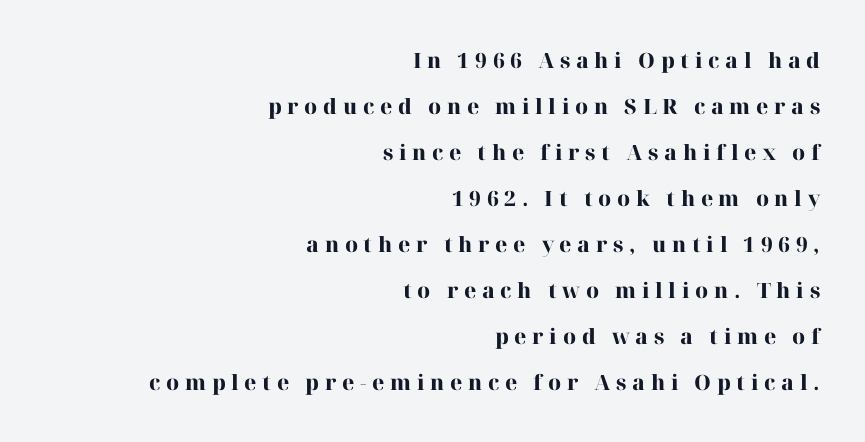
{"italic": "no", "bold": "yes", "underline": "no", "align": "right", "line_spacing": "loose", "line_spacing_ratio": 2.19, "letter_spacing": "wide", "letter_spacing_em": 0.27, "glyph_px": 21}
